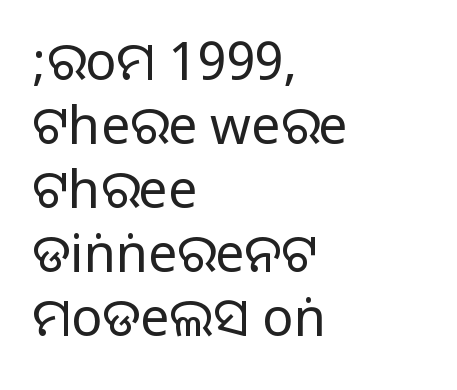
{"serif": "no", "italic": "no", "width": "normal", "stroke_contrast": "medium", "monospaced": "no", "underline": "no", "align": "left", "line_spacing_ratio": 1.23, "letter_spacing": "normal", "letter_spacing_em": 0.0, "glyph_px": 52}
